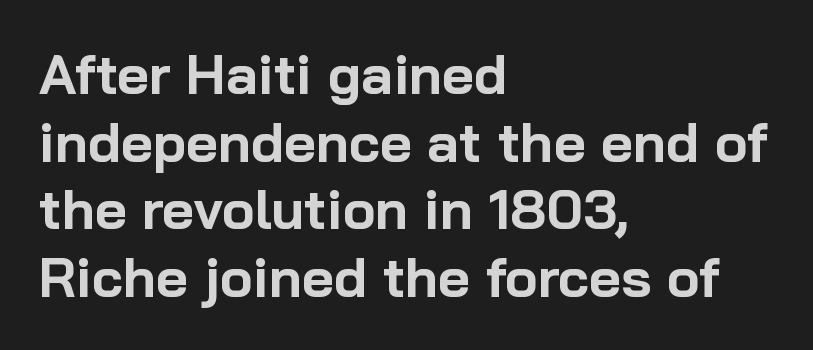
The image shows 55 px bold sans-serif type, upright; set left-aligned, line spacing 1.23x, normal letter spacing, not underlined; low stroke contrast and a medium x-height.
